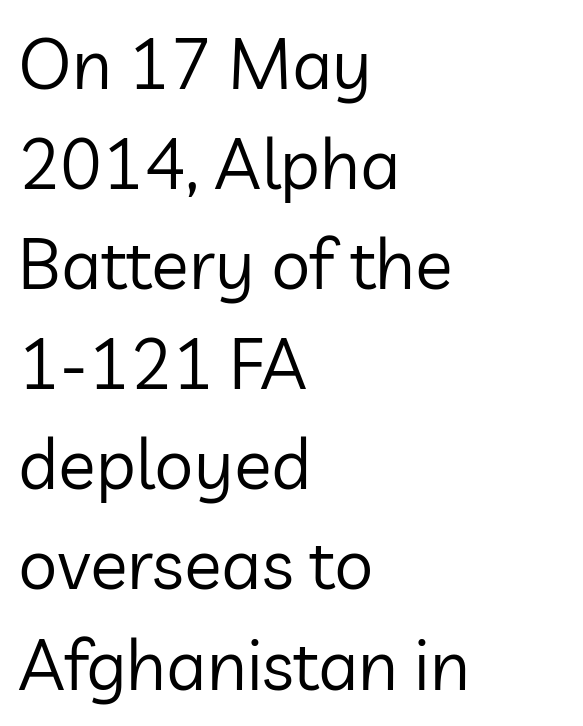
The image shows 70 px regular-weight sans-serif type, upright; set left-aligned, normal line spacing (1.43x), normal letter spacing, not underlined; low stroke contrast and a medium x-height.
